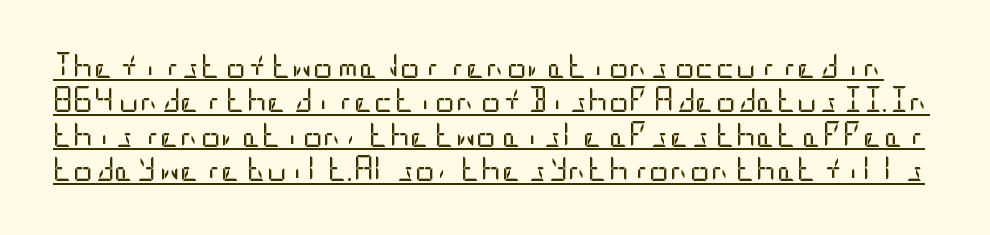
Vertical spacing — default. These glyphs show unthickened strokes, regular width or finer. Does extra space separate the letters? No, they use regular spacing. Quick note: underline on. A roman cut, with each character standing at attention.
